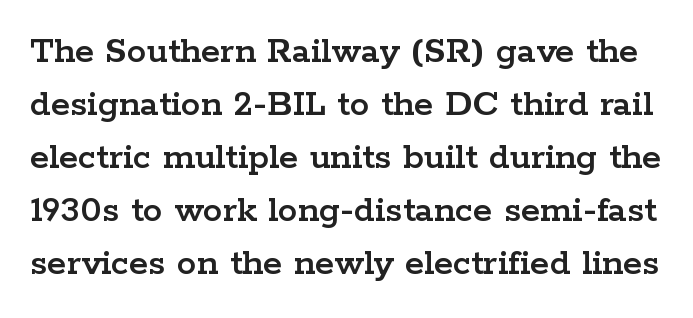
The line texture is even and compact thanks to regular tracking. Varying glyph widths throughout — classic text-font behaviour. The specimen reads as upright at a glance. One glance says typical: line gaps are just what's usual. Little horizontal feet cap the strokes, marking this as serif type. Has an underline been added? It has not.
